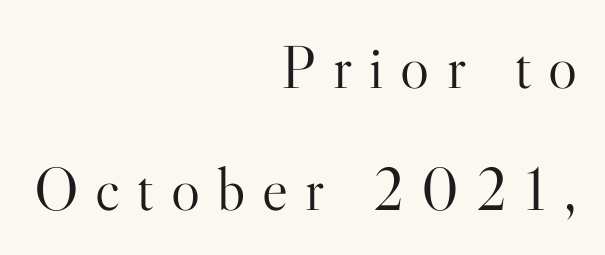
{"serif": "yes", "italic": "no", "bold": "no", "weight": "light", "width": "normal", "stroke_contrast": "high", "x_height": "small", "monospaced": "no", "underline": "no", "align": "right", "line_spacing": "loose", "line_spacing_ratio": 2.0, "letter_spacing": "wide", "letter_spacing_em": 0.28, "glyph_px": 61}
